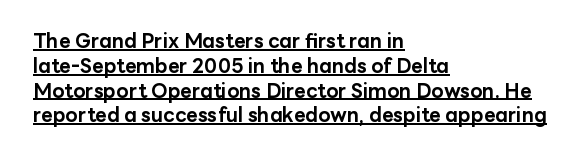
There is no visible air inserted between adjacent glyphs. Upright lettering throughout. Compared with a centered layout, this one pins lines to the left instead. Stroke thickness is high; the sample reads as a true bold. The rendering uses the underline text-decoration.
